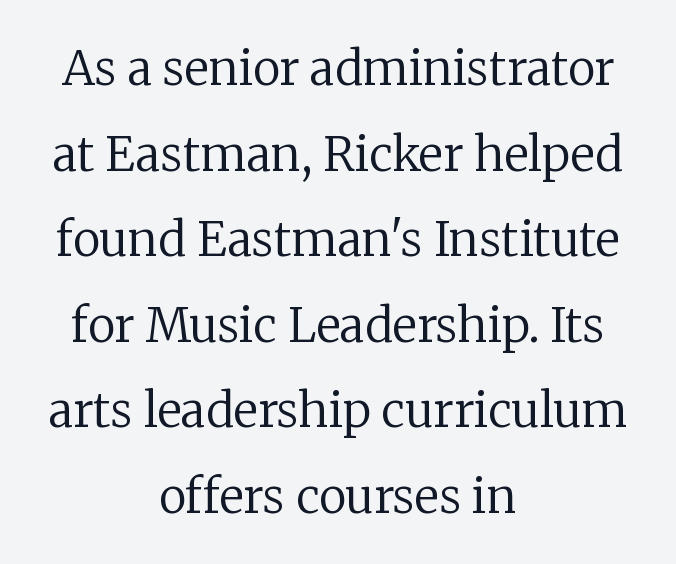
Q: Is the text bold? A: No.
Q: Is the text italic (slanted)? A: No, it is upright.
Q: Is the typeface a serif or a sans-serif typeface? A: Serif.
Q: Is the text underlined? A: No.
Q: How is the paragraph aligned? A: Centered.
Q: Is the spacing between letters normal or unusually wide? A: Normal.
Q: Width (condensed, normal, or wide)? A: Normal.
Q: Stroke contrast? A: Low.
Q: x-height? A: Medium.
Q: Monospaced? A: No.
